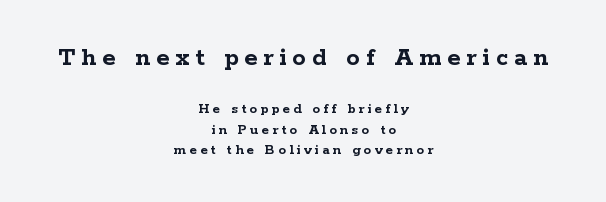
{"italic": "no", "bold": "yes", "underline": "no", "align": "center", "line_spacing": "normal", "line_spacing_ratio": 1.36, "letter_spacing": "wide", "letter_spacing_em": 0.22, "larger_block": "first", "size_ratio": 1.8, "glyph_px": 27}
